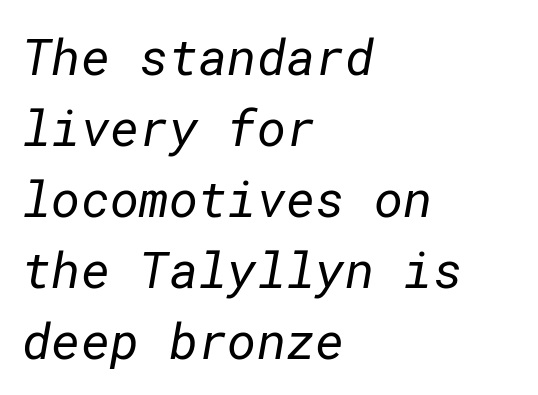
The image shows 50 px regular-weight sans-serif type; set left-aligned, normal line spacing (1.42x), normal letter spacing, not underlined; low stroke contrast and a medium x-height.
